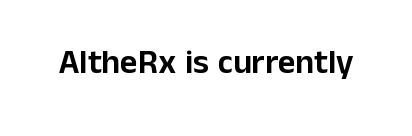
{"serif": "no", "italic": "no", "width": "normal", "stroke_contrast": "low", "x_height": "medium", "monospaced": "no", "underline": "no", "letter_spacing": "normal", "letter_spacing_em": 0.0, "glyph_px": 34}
